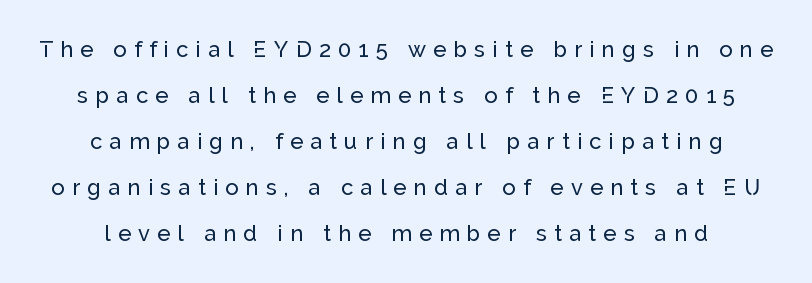
The image shows 22 px text type, upright; set loose line spacing (2.09x), unusually wide letter spacing (+0.33 em), not underlined.
